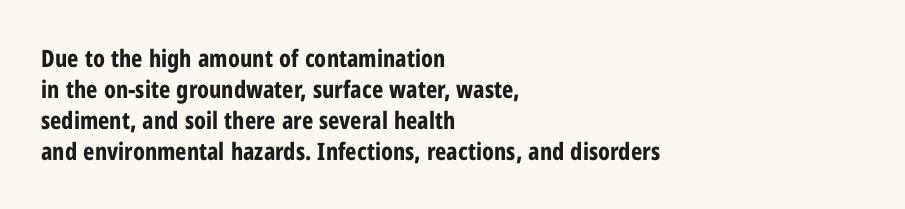
The image shows 24 px bold type, upright; set left-aligned, normal line spacing (1.29x), normal letter spacing, not underlined.
